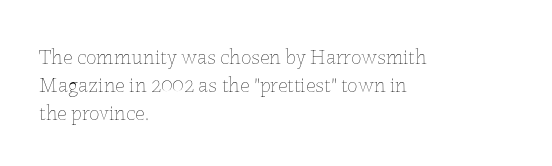
The image shows 21 px text type, upright; set left-aligned, normal line spacing (1.33x), normal letter spacing, not underlined.
